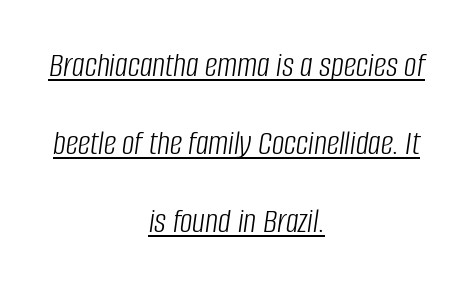
Emphasis is given by a line drawn under the lettering. Caption: face not bold, strokes unweighted. Do the characters align in a grid? No, the font is proportional. The rendering keeps characters at their native spacing. Notice the wide empty band between every row — that's loose leading.
